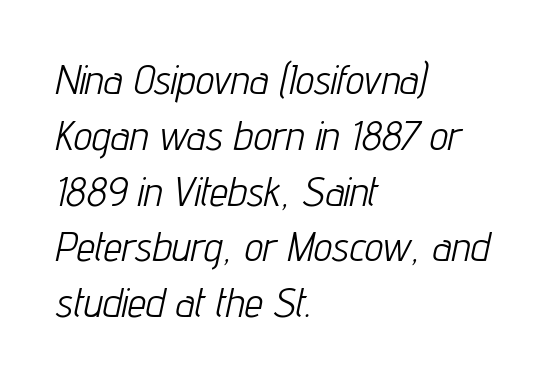
The strokes carry an ordinary text weight at most. A typesetter would call this proportional, since set widths differ per character. Horizontal bands of white between lines are of average thickness. The face used here is rendered with its standard letterfit.
